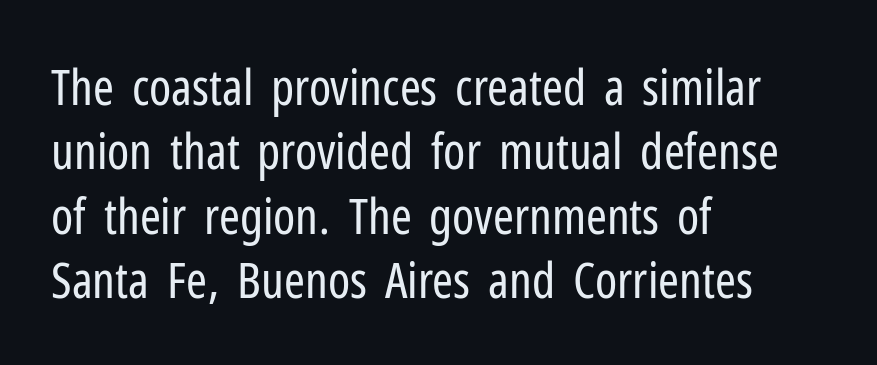
The image shows 50 px regular-weight, condensed sans-serif type, upright; set left-aligned, normal line spacing (1.29x), normal letter spacing, not underlined; low stroke contrast and a medium x-height.
